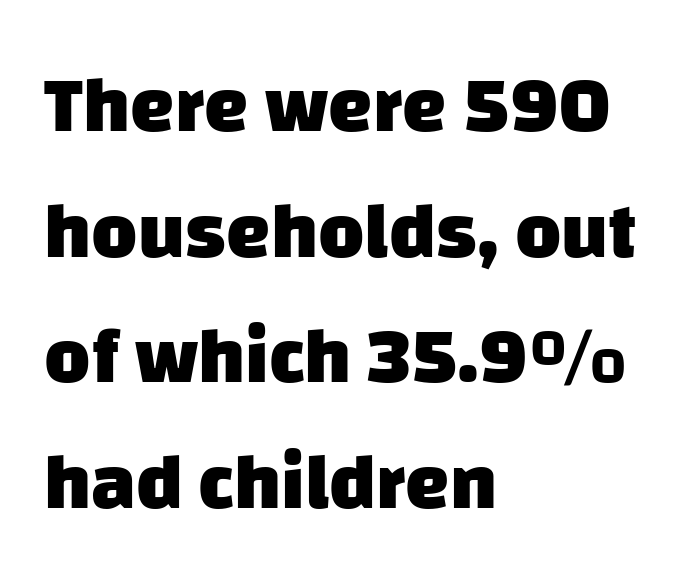
Q: Is the text bold? A: Yes.
Q: Is the typeface a serif or a sans-serif typeface? A: Sans-serif.
Q: Is the text underlined? A: No.
Q: How is the paragraph aligned? A: Left-aligned.
Q: Is the spacing between letters normal or unusually wide? A: Normal.
Q: Is the spacing between lines tight, normal or loose? A: Normal.
Q: Width (condensed, normal, or wide)? A: Normal.
Q: Stroke contrast? A: Low.
Q: x-height? A: Large.
Q: Monospaced? A: No.
